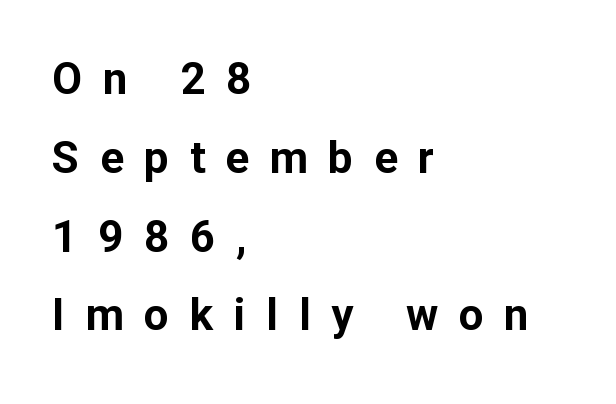
{"serif": "no", "italic": "no", "bold": "yes", "weight": "bold", "width": "normal", "stroke_contrast": "low", "x_height": "medium", "monospaced": "no", "underline": "no", "align": "left", "line_spacing_ratio": 1.79, "letter_spacing": "wide", "letter_spacing_em": 0.47, "glyph_px": 44}
